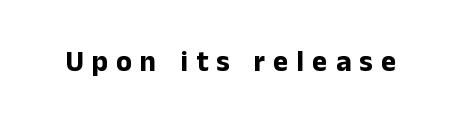
Think of a printed novel: that variable character pitch is what you see here. The lettering holds an erect, upright posture throughout. Tracking here is generous; glyphs stand well apart from one another. Chunky letters — that's bold for sure. Decoration check: the copy has no underline. A sans-serif font was chosen for this passage.
